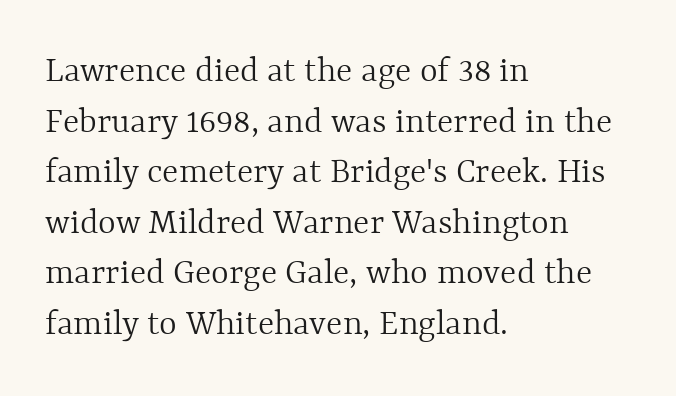
The image shows 38 px light type, upright; set left-aligned, normal line spacing (1.33x), normal letter spacing, not underlined; a medium x-height.
